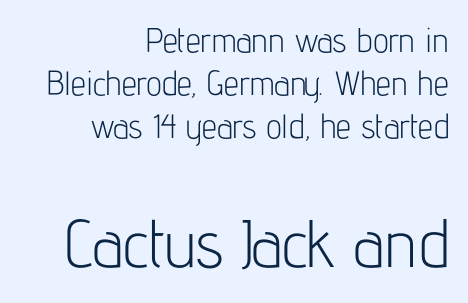
Q: Is the text bold? A: No.
Q: Is the text italic (slanted)? A: No, it is upright.
Q: Is the typeface a serif or a sans-serif typeface? A: Sans-serif.
Q: Is the text underlined? A: No.
Q: How is the paragraph aligned? A: Right-aligned.
Q: Is the spacing between letters normal or unusually wide? A: Normal.
Q: Is the spacing between lines tight, normal or loose? A: Normal.
Q: Which block of text is set in a larger size, the first (top) or the second (bottom)? A: The second (bottom) one.
Q: Width (condensed, normal, or wide)? A: Condensed.
Q: Stroke contrast? A: Low.
Q: x-height? A: Medium.
Q: Monospaced? A: No.
